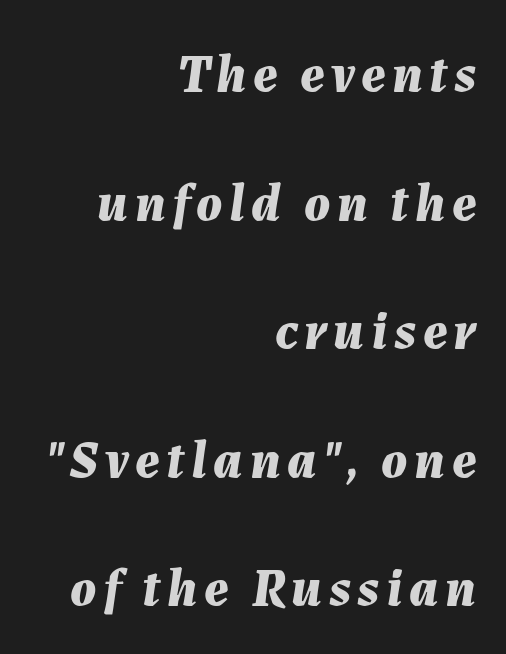
{"italic": "yes", "lean": "right", "slant_degrees": 7, "bold": "yes", "weight": "bold", "width": "normal", "stroke_contrast": "medium", "x_height": "medium", "monospaced": "no", "underline": "no", "align": "right", "line_spacing": "loose", "line_spacing_ratio": 2.38, "glyph_px": 54}
